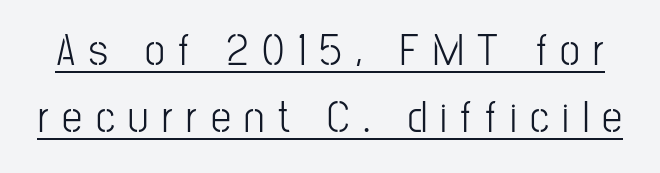
Rendered with straight, roman letterforms. Each word looks stretched out because of the extra space between its letters. The face used here is proportionally spaced, like ordinary book or web type. What kind of face is this? One without serifs — a sans. Weight: regular or lighter.
